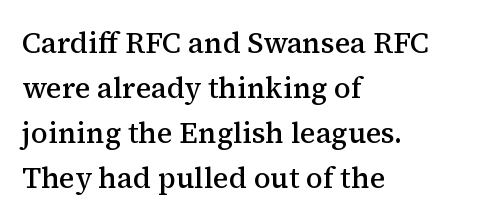
Q: Is the text bold? A: Semi-bold.
Q: Is the text italic (slanted)? A: No, it is upright.
Q: Is the typeface a serif or a sans-serif typeface? A: Serif.
Q: Is the text underlined? A: No.
Q: How is the paragraph aligned? A: Left-aligned.
Q: Is the spacing between letters normal or unusually wide? A: Normal.
Q: Is the spacing between lines tight, normal or loose? A: Normal.
Q: Width (condensed, normal, or wide)? A: Normal.
Q: Stroke contrast? A: Medium.
Q: x-height? A: Medium.
Q: Monospaced? A: No.
